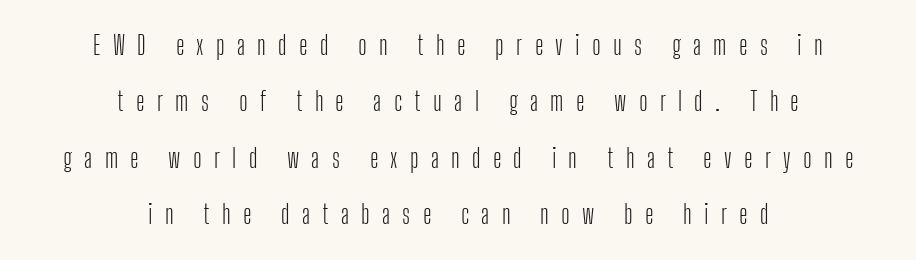
Q: Is the text bold? A: No.
Q: Is the text italic (slanted)? A: No, it is upright.
Q: Is the text underlined? A: No.
Q: How is the paragraph aligned? A: Centered.
Q: Is the spacing between letters normal or unusually wide? A: Unusually wide.
Q: Is the spacing between lines tight, normal or loose? A: Loose.
